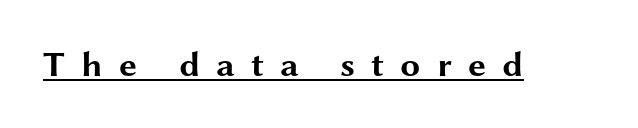
Q: Is the text bold? A: Yes.
Q: Is the text italic (slanted)? A: No, it is upright.
Q: Is the typeface a serif or a sans-serif typeface? A: Sans-serif.
Q: Is the text underlined? A: Yes.
Q: Is the spacing between letters normal or unusually wide? A: Unusually wide.
Q: Width (condensed, normal, or wide)? A: Wide.
Q: Stroke contrast? A: Medium.
Q: x-height? A: Medium.
Q: Monospaced? A: No.
